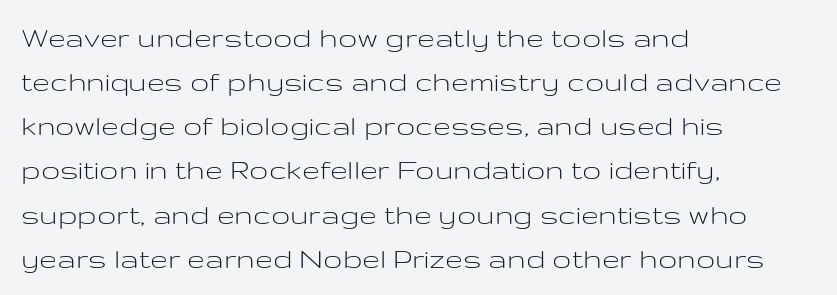
{"serif": "no", "italic": "no", "bold": "no", "weight": "light", "width": "wide", "stroke_contrast": "low", "x_height": "medium", "monospaced": "no", "underline": "no", "align": "left", "line_spacing": "normal", "line_spacing_ratio": 1.38, "letter_spacing": "normal", "letter_spacing_em": 0.0, "glyph_px": 32}
